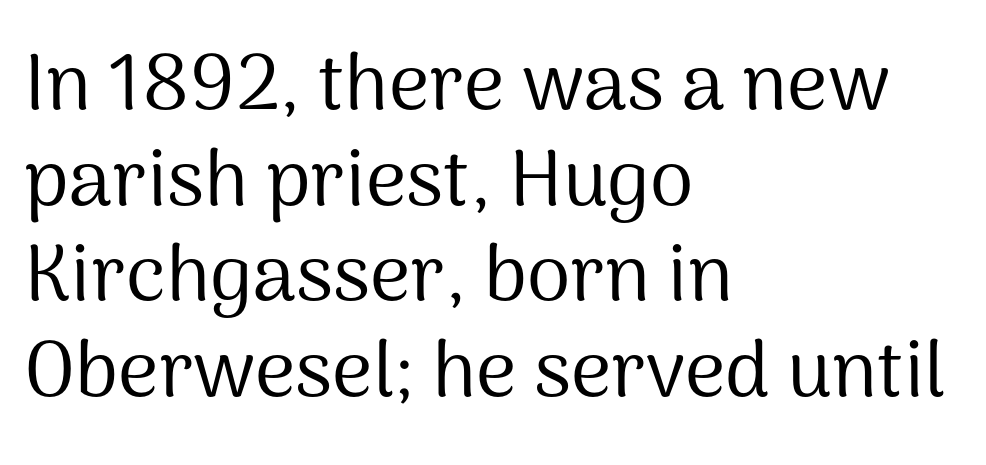
Q: Is the text bold? A: No.
Q: Is the text italic (slanted)? A: No, it is upright.
Q: Is the typeface a serif or a sans-serif typeface? A: Sans-serif.
Q: Is the text underlined? A: No.
Q: How is the paragraph aligned? A: Left-aligned.
Q: Is the spacing between letters normal or unusually wide? A: Normal.
Q: Width (condensed, normal, or wide)? A: Normal.
Q: Stroke contrast? A: Medium.
Q: x-height? A: Medium.
Q: Monospaced? A: No.
